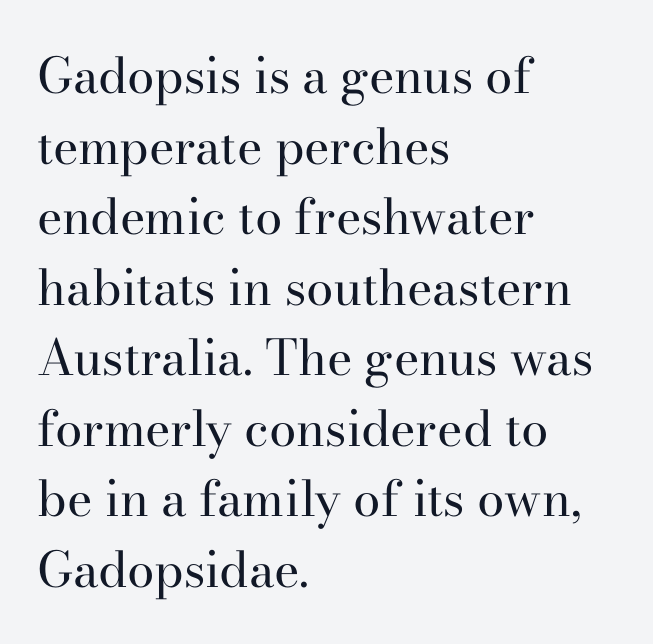
Q: Is the text bold? A: No.
Q: Is the text italic (slanted)? A: No, it is upright.
Q: Is the typeface a serif or a sans-serif typeface? A: Serif.
Q: Is the text underlined? A: No.
Q: How is the paragraph aligned? A: Left-aligned.
Q: Is the spacing between letters normal or unusually wide? A: Normal.
Q: Is the spacing between lines tight, normal or loose? A: Normal.
Q: Width (condensed, normal, or wide)? A: Normal.
Q: Stroke contrast? A: High.
Q: x-height? A: Small.
Q: Monospaced? A: No.
